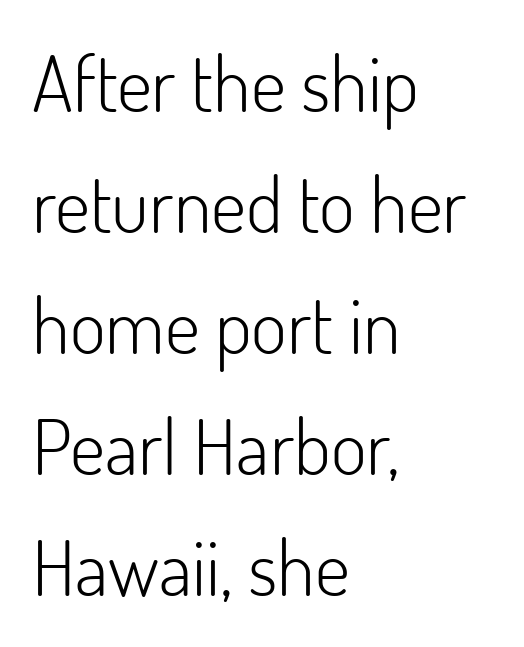
{"serif": "no", "italic": "no", "bold": "no", "weight": "light", "width": "normal", "stroke_contrast": "low", "x_height": "small", "monospaced": "no", "underline": "no", "align": "left", "line_spacing": "normal", "line_spacing_ratio": 1.57, "letter_spacing": "normal", "letter_spacing_em": 0.0, "glyph_px": 77}
